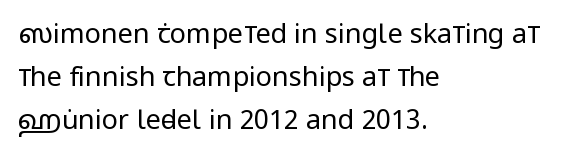
Line beginnings align vertically; line endings do not. Quick note: not italic, upright. No chunkiness to these letters — they're not bold. Default kerning and tracking; the words read as compact shapes.
